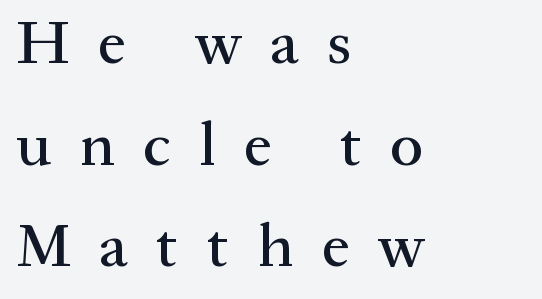
{"serif": "yes", "italic": "no", "width": "normal", "stroke_contrast": "medium", "x_height": "medium", "monospaced": "no", "underline": "no", "align": "left", "line_spacing": "normal", "line_spacing_ratio": 1.64, "letter_spacing": "wide", "letter_spacing_em": 0.46, "glyph_px": 62}
